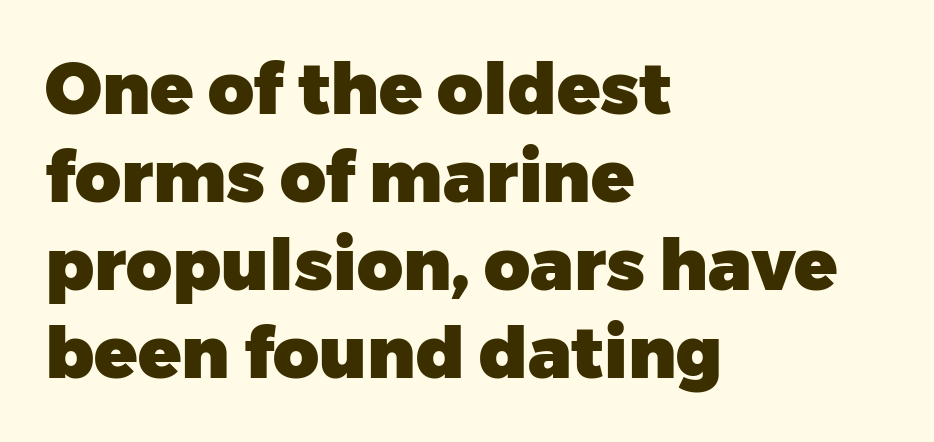
Rendered with straight, roman letterforms. One-word summary of the alignment: left. Inter-character spacing is left at the font's built-in metrics. Chunky letters — that's bold for sure. The space beneath each line is pristine and unruled.
